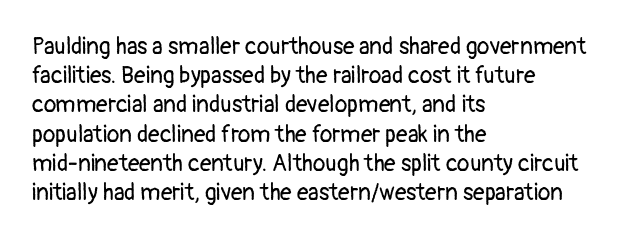
Nothing unusual about the tracking: characters are spaced as the font intends. Caption: multi-line text, flush left, ragged right. How would I describe the line gaps? Plain and ordinary. Unbolded letterforms with no extra heft.
